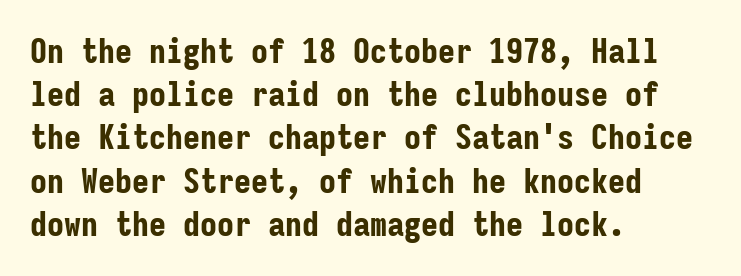
Q: Is the text bold? A: Yes.
Q: Is the text italic (slanted)? A: No, it is upright.
Q: Is the typeface a serif or a sans-serif typeface? A: Sans-serif.
Q: Is the text underlined? A: No.
Q: How is the paragraph aligned? A: Left-aligned.
Q: Is the spacing between letters normal or unusually wide? A: Normal.
Q: Is the spacing between lines tight, normal or loose? A: Normal.
Q: Width (condensed, normal, or wide)? A: Condensed.
Q: Stroke contrast? A: Low.
Q: x-height? A: Medium.
Q: Monospaced? A: Yes.
